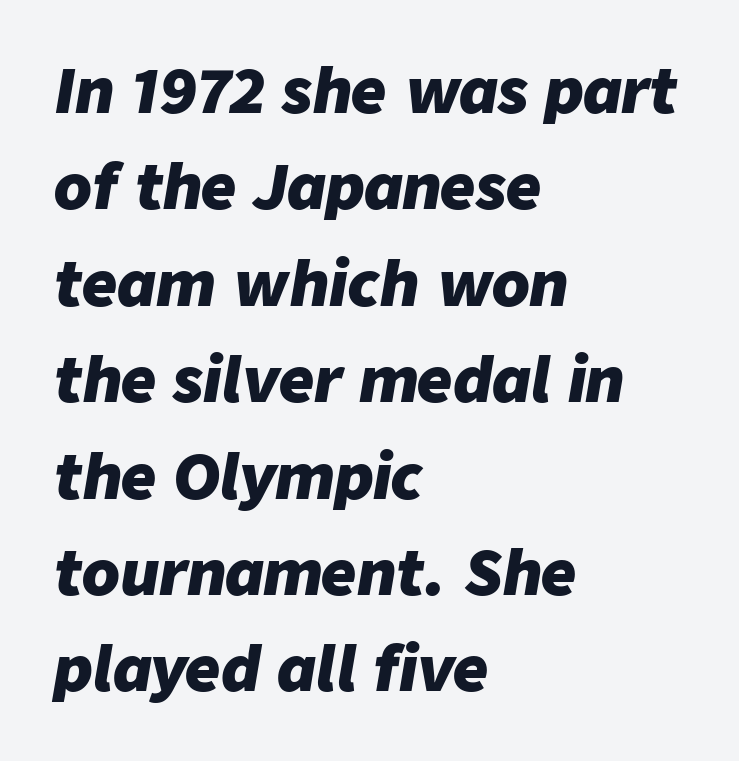
{"italic": "yes", "lean": "right", "slant_degrees": 9, "bold": "yes", "weight": "heavy", "width": "normal", "stroke_contrast": "low", "x_height": "medium", "monospaced": "no", "underline": "no", "align": "left", "line_spacing": "normal", "line_spacing_ratio": 1.58, "letter_spacing": "normal", "letter_spacing_em": 0.0, "glyph_px": 61}
